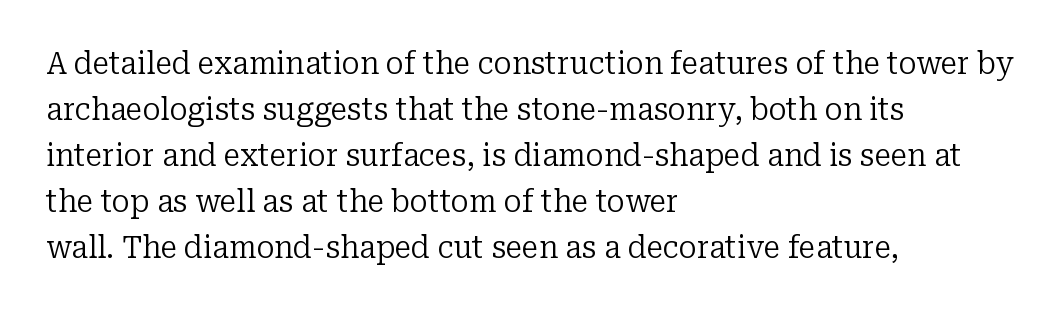
{"serif": "yes", "italic": "no", "bold": "no", "weight": "regular", "width": "normal", "stroke_contrast": "low", "x_height": "medium", "monospaced": "no", "underline": "no", "align": "left", "line_spacing": "normal", "line_spacing_ratio": 1.53, "letter_spacing": "normal", "letter_spacing_em": 0.0, "glyph_px": 30}
